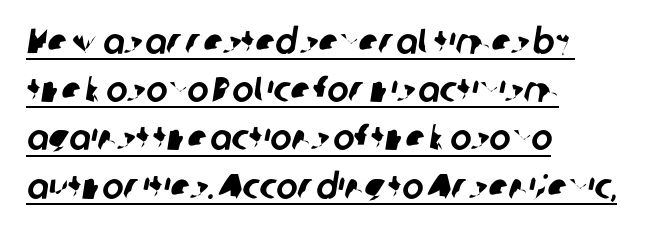
Q: Is the typeface a serif or a sans-serif typeface? A: Sans-serif.
Q: Is the text underlined? A: Yes.
Q: How is the paragraph aligned? A: Left-aligned.
Q: Is the spacing between letters normal or unusually wide? A: Normal.
Q: Is the spacing between lines tight, normal or loose? A: Normal.
Q: Width (condensed, normal, or wide)? A: Normal.
Q: Stroke contrast? A: Low.
Q: x-height? A: Medium.
Q: Monospaced? A: No.
